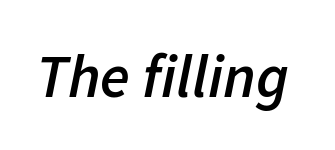
Q: Is the text bold? A: Semi-bold.
Q: Is the text italic (slanted)? A: Yes, it leans right by about 11 degrees.
Q: Is the text underlined? A: No.
Q: Is the spacing between letters normal or unusually wide? A: Normal.
Q: Width (condensed, normal, or wide)? A: Normal.
Q: Stroke contrast? A: Low.
Q: x-height? A: Medium.
Q: Monospaced? A: No.
